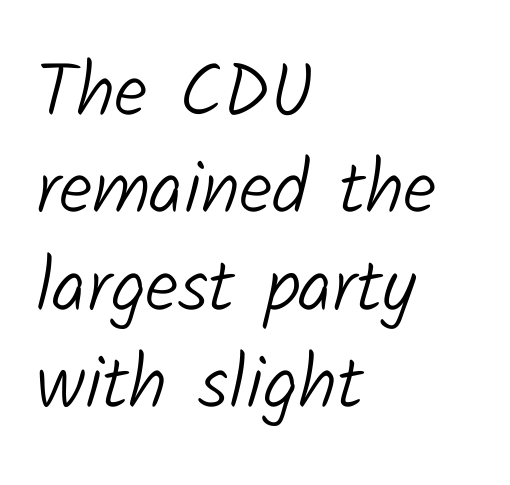
The image shows 75 px light sans-serif type; set left-aligned, normal line spacing (1.3x), normal letter spacing, not underlined; low stroke contrast and a medium x-height.
